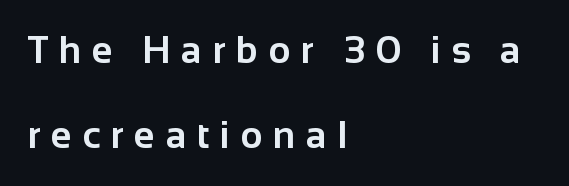
Q: Is the text bold? A: Yes.
Q: Is the text italic (slanted)? A: No, it is upright.
Q: Is the typeface a serif or a sans-serif typeface? A: Sans-serif.
Q: Is the text underlined? A: No.
Q: How is the paragraph aligned? A: Left-aligned.
Q: Is the spacing between letters normal or unusually wide? A: Unusually wide.
Q: Is the spacing between lines tight, normal or loose? A: Loose.
Q: Width (condensed, normal, or wide)? A: Normal.
Q: Stroke contrast? A: Low.
Q: x-height? A: Medium.
Q: Monospaced? A: No.
